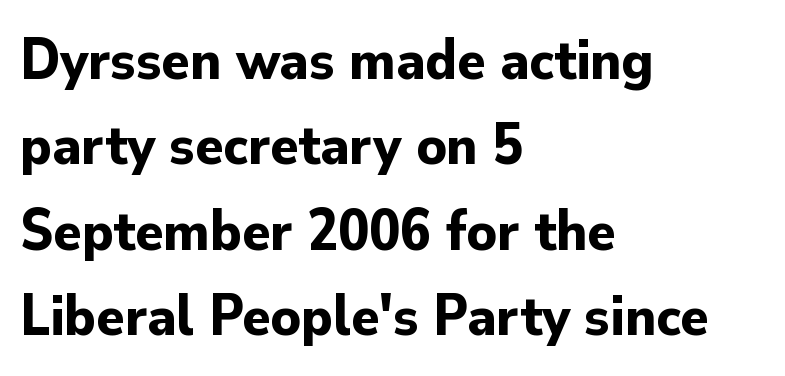
Q: Is the text bold? A: Yes.
Q: Is the text italic (slanted)? A: No, it is upright.
Q: Is the typeface a serif or a sans-serif typeface? A: Sans-serif.
Q: Is the text underlined? A: No.
Q: How is the paragraph aligned? A: Left-aligned.
Q: Is the spacing between letters normal or unusually wide? A: Normal.
Q: Is the spacing between lines tight, normal or loose? A: Normal.
Q: Width (condensed, normal, or wide)? A: Normal.
Q: Stroke contrast? A: Low.
Q: x-height? A: Small.
Q: Monospaced? A: No.
